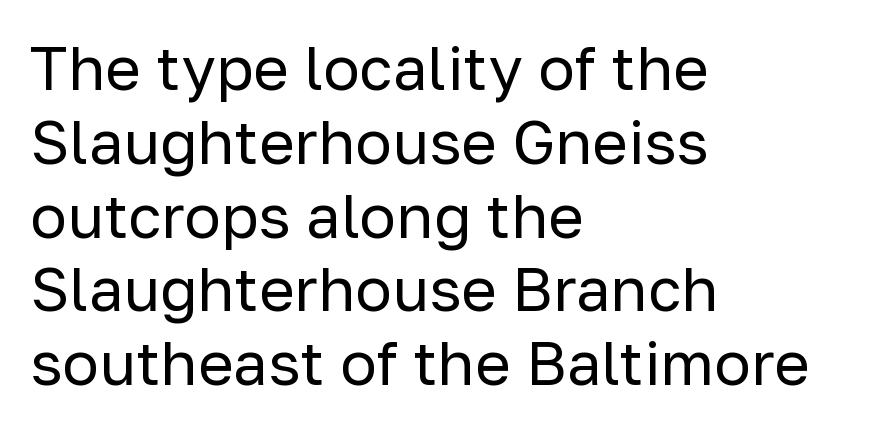
The image shows 61 px regular-weight sans-serif type, upright; set left-aligned, line spacing 1.21x, normal letter spacing, not underlined; low stroke contrast and a medium x-height.
